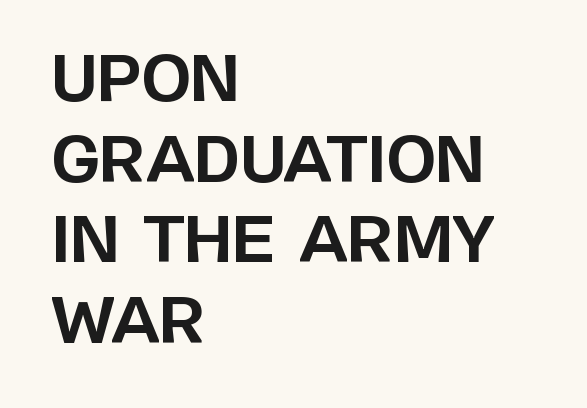
Q: Is the text bold? A: Yes.
Q: Is the text italic (slanted)? A: No, it is upright.
Q: Is the typeface a serif or a sans-serif typeface? A: Sans-serif.
Q: Is the text underlined? A: No.
Q: How is the paragraph aligned? A: Left-aligned.
Q: Is the spacing between letters normal or unusually wide? A: Normal.
Q: Is the spacing between lines tight, normal or loose? A: Normal.
Q: Width (condensed, normal, or wide)? A: Normal.
Q: Stroke contrast? A: Low.
Q: x-height? A: Large.
Q: Monospaced? A: No.
